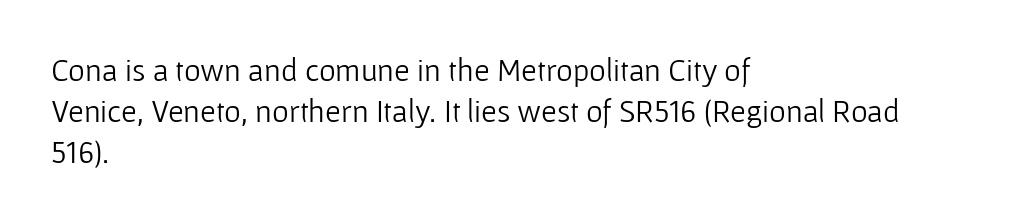
{"serif": "no", "italic": "no", "bold": "no", "weight": "light", "width": "normal", "stroke_contrast": "low", "x_height": "medium", "monospaced": "no", "underline": "no", "align": "left", "line_spacing": "normal", "line_spacing_ratio": 1.28, "letter_spacing": "normal", "letter_spacing_em": 0.0, "glyph_px": 32}
